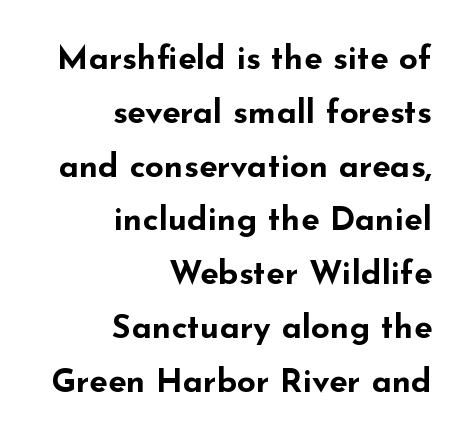
Q: Is the text bold? A: Yes.
Q: Is the text italic (slanted)? A: No, it is upright.
Q: Is the typeface a serif or a sans-serif typeface? A: Sans-serif.
Q: Is the text underlined? A: No.
Q: How is the paragraph aligned? A: Right-aligned.
Q: Is the spacing between letters normal or unusually wide? A: Normal.
Q: Is the spacing between lines tight, normal or loose? A: Normal.
Q: Width (condensed, normal, or wide)? A: Wide.
Q: Stroke contrast? A: Low.
Q: x-height? A: Small.
Q: Monospaced? A: No.
